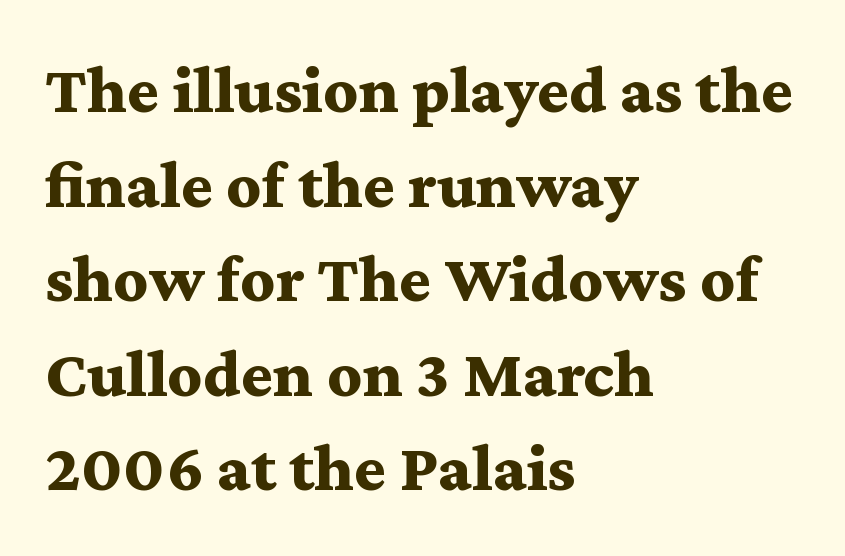
Q: Is the text bold? A: Yes.
Q: Is the text italic (slanted)? A: No, it is upright.
Q: Is the typeface a serif or a sans-serif typeface? A: Serif.
Q: Is the text underlined? A: No.
Q: How is the paragraph aligned? A: Left-aligned.
Q: Is the spacing between letters normal or unusually wide? A: Normal.
Q: Is the spacing between lines tight, normal or loose? A: Normal.
Q: Width (condensed, normal, or wide)? A: Wide.
Q: Stroke contrast? A: Medium.
Q: x-height? A: Medium.
Q: Monospaced? A: No.
